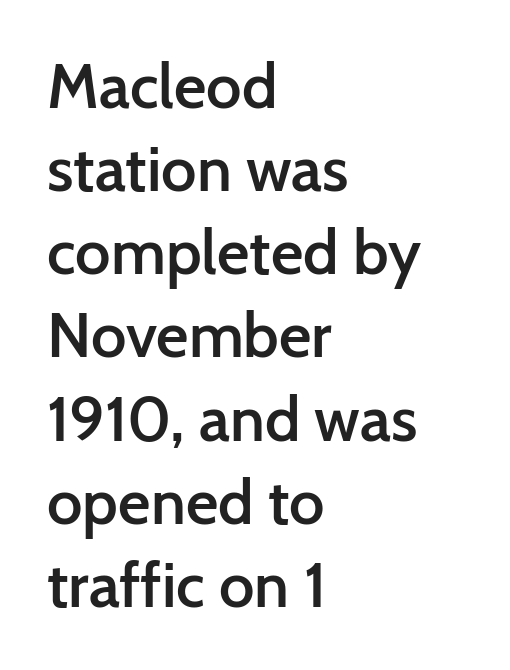
The image shows 63 px semibold sans-serif type, upright; set left-aligned, normal line spacing (1.32x), normal letter spacing, not underlined; low stroke contrast and a medium x-height.
